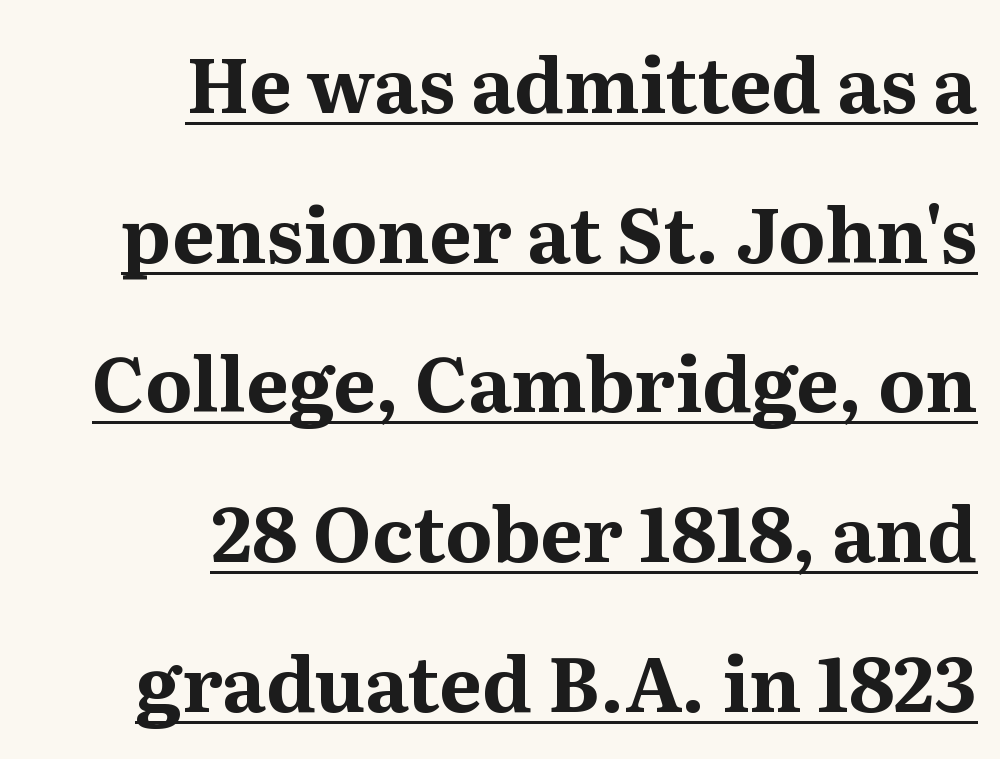
The image shows 76 px bold serif type, upright; set right-aligned, loose line spacing (1.97x), normal letter spacing, underlined; medium stroke contrast and a medium x-height.
